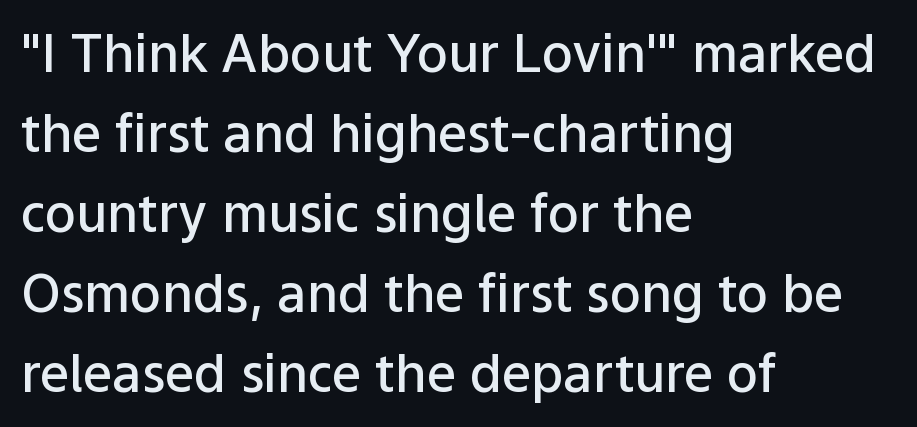
The image shows 52 px semibold sans-serif type, upright; set left-aligned, normal line spacing (1.54x), normal letter spacing, not underlined; low stroke contrast and a medium x-height.
